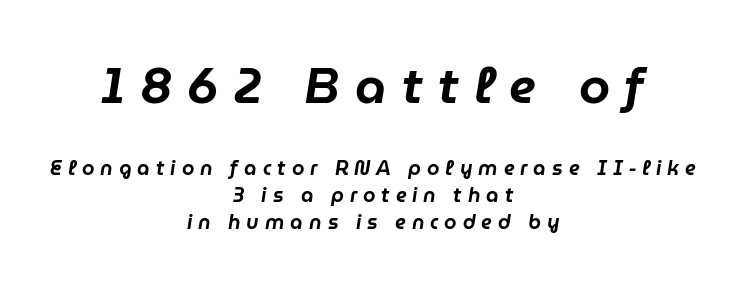
Q: Is the text italic (slanted)? A: Yes, it leans right by about 9 degrees.
Q: Is the text underlined? A: No.
Q: How is the paragraph aligned? A: Centered.
Q: Is the spacing between letters normal or unusually wide? A: Unusually wide.
Q: Is the spacing between lines tight, normal or loose? A: Normal.
Q: Which block of text is set in a larger size, the first (top) or the second (bottom)? A: The first (top) one.
Q: Width (condensed, normal, or wide)? A: Normal.
Q: Stroke contrast? A: Low.
Q: x-height? A: Medium.
Q: Monospaced? A: No.
